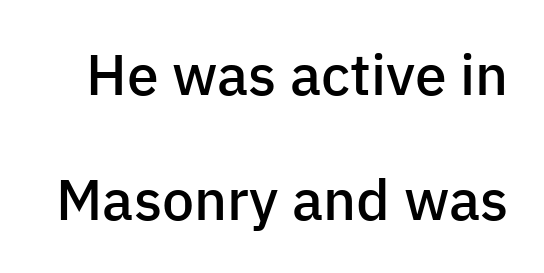
{"serif": "no", "italic": "no", "bold": "semi", "weight": "semibold", "width": "normal", "stroke_contrast": "low", "x_height": "medium", "monospaced": "no", "underline": "no", "line_spacing": "loose", "line_spacing_ratio": 2.2, "letter_spacing": "normal", "letter_spacing_em": 0.0, "glyph_px": 57}
